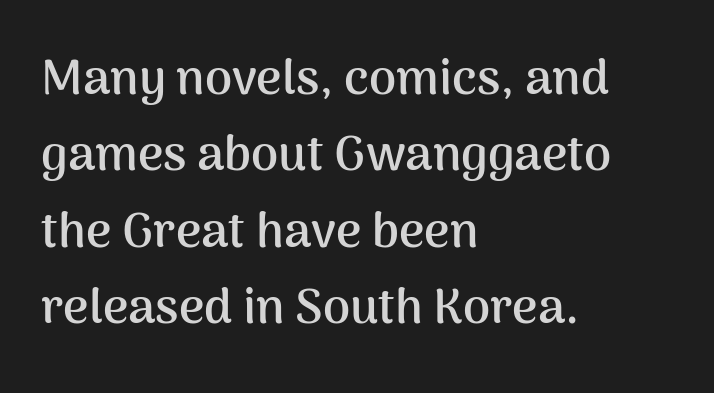
The image shows 49 px semibold sans-serif type, upright; set left-aligned, normal line spacing (1.56x), normal letter spacing, not underlined; medium stroke contrast and a medium x-height.
